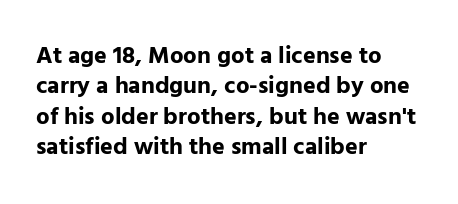
The image shows 24 px bold type, upright; set left-aligned, normal line spacing (1.27x), normal letter spacing, not underlined.
